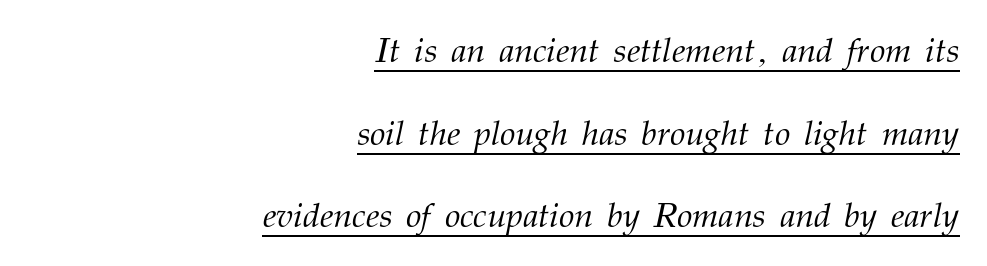
{"serif": "yes", "italic": "yes", "lean": "right", "slant_degrees": 12, "bold": "no", "weight": "light", "width": "normal", "stroke_contrast": "medium", "x_height": "medium", "monospaced": "no", "underline": "yes", "align": "right", "line_spacing": "loose", "line_spacing_ratio": 2.36, "letter_spacing": "normal", "letter_spacing_em": 0.0, "glyph_px": 35}
